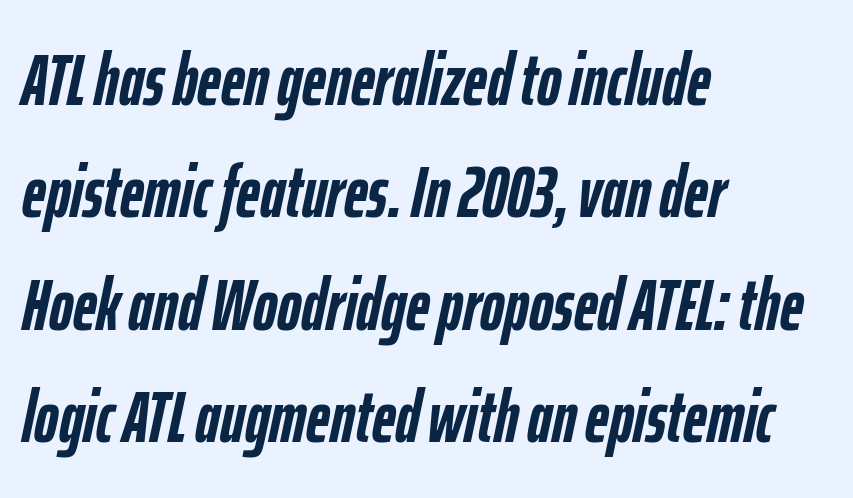
{"italic": "yes", "lean": "right", "slant_degrees": 12, "bold": "yes", "weight": "semibold", "width": "condensed", "stroke_contrast": "low", "x_height": "medium", "monospaced": "no", "underline": "no", "align": "left", "line_spacing": "normal", "line_spacing_ratio": 1.54, "letter_spacing": "normal", "letter_spacing_em": 0.0, "glyph_px": 73}
